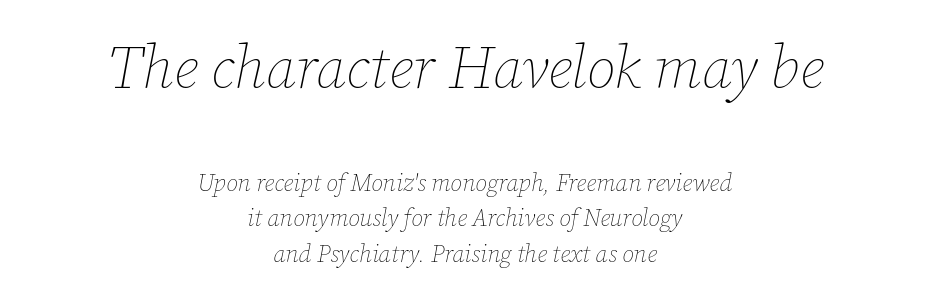
The space between consecutive lines is moderate. Rule under the text: the space is simply empty. Do the characters align in a grid? No, the font is proportional. The letters in the upper block stand taller than those in the block below.
